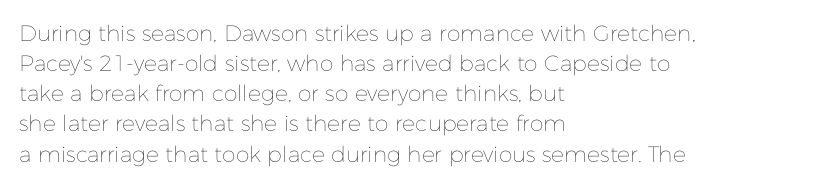
The image shows 22 px text type, upright; set left-aligned, normal line spacing (1.37x), normal letter spacing, not underlined.
